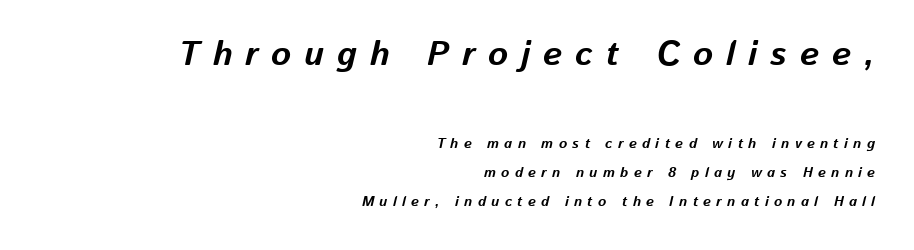
Note: larger setting up top, smaller setting below. Think of a printed novel: that variable character pitch is what you see here. Line ends are locked; line starts wander. On the weight axis this lands at bold, roughly 700. Short note: letters widely spaced. Successive baselines arrive slowly, with a big drop between each.
